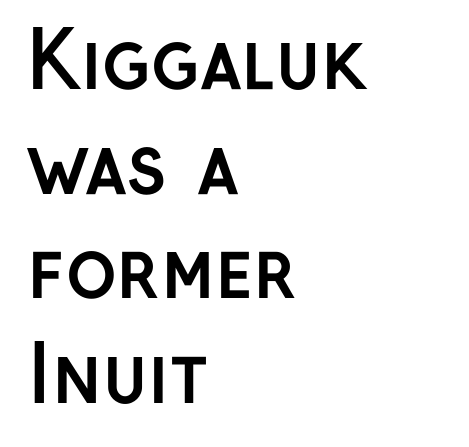
{"serif": "no", "italic": "no", "bold": "yes", "weight": "semibold", "width": "normal", "stroke_contrast": "low", "x_height": "medium", "monospaced": "no", "underline": "no", "align": "left", "line_spacing": "normal", "line_spacing_ratio": 1.36, "letter_spacing": "normal", "letter_spacing_em": 0.0, "glyph_px": 77}
